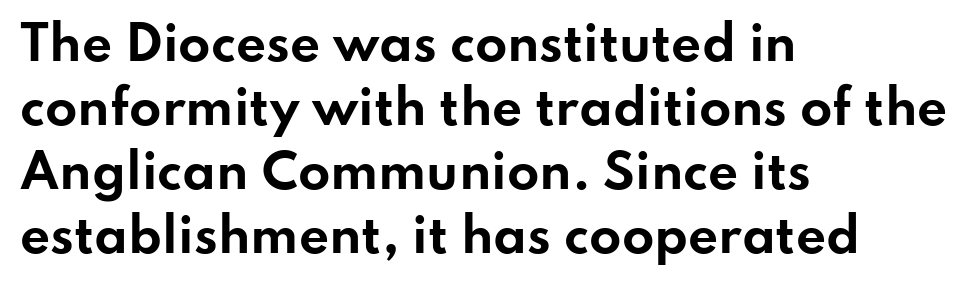
Typesetter's note: full bold, strokes at maximum text heaviness. Note the varied advance widths — an 'i' is clearly narrower than an 'm'. The passage shown is not underscored anywhere. Nope, not italic — everything's standing straight. The lines are quadded left.
